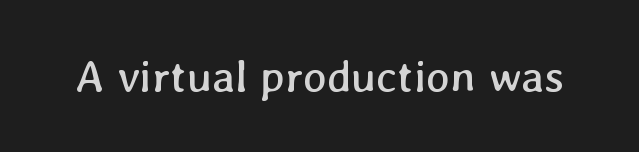
Q: Is the text bold? A: No.
Q: Is the text underlined? A: No.
Q: Is the spacing between letters normal or unusually wide? A: Normal.
Q: Width (condensed, normal, or wide)? A: Normal.
Q: Stroke contrast? A: Low.
Q: x-height? A: Medium.
Q: Monospaced? A: No.
